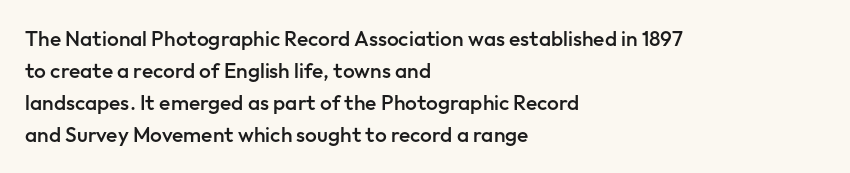
No word sits above an underline. This sample is left-justified, so line endings fall wherever the words run out. Honestly, the row spacing looks completely unremarkable. Students, this is semibold: more ink than regular, less than bold.
